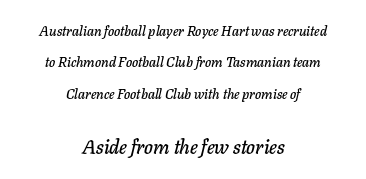
It's the slanting kind of type. The type is set solid horizontally, with unmodified tracking. Vertical spacing — loose. Glance below the letters and you will spot only blank space.
